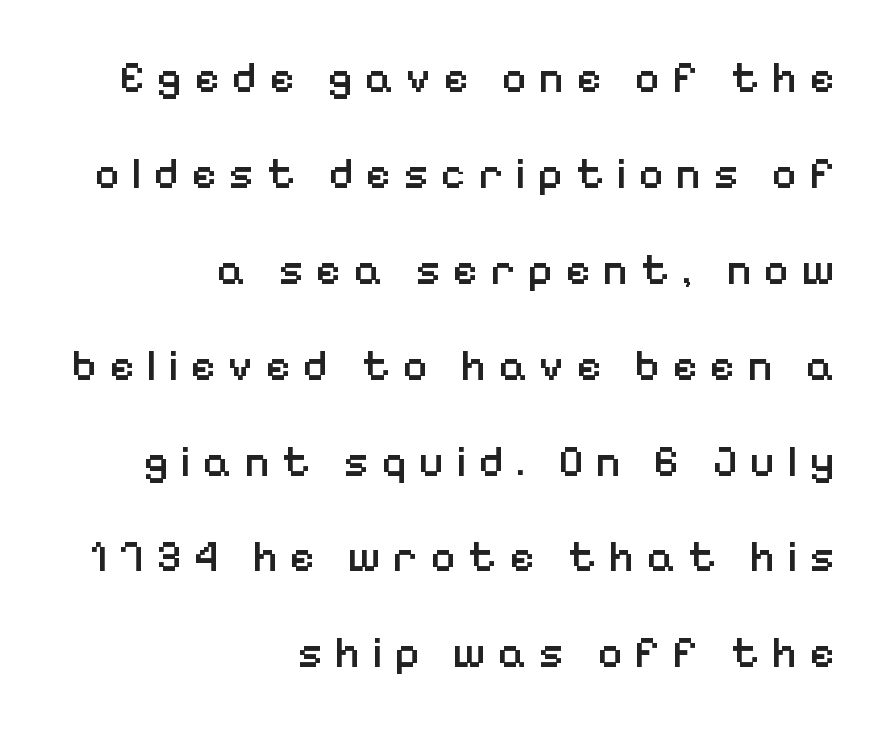
{"serif": "no", "italic": "no", "bold": "semi", "weight": "semibold", "width": "normal", "stroke_contrast": "low", "x_height": "medium", "monospaced": "no", "underline": "no", "align": "right", "line_spacing": "loose", "line_spacing_ratio": 2.23, "letter_spacing": "wide", "letter_spacing_em": 0.28, "glyph_px": 43}
